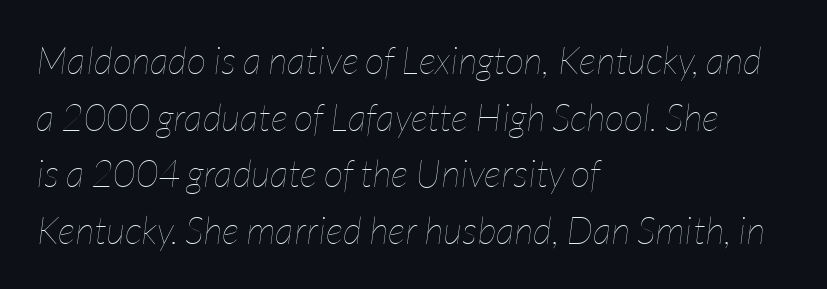
The whole block is typeset with a tilt. Each letter keeps its own natural width here, so spacing adapts to shape. The lines in this sample share a left origin and differ only in where they stop. Honestly, there is no underline to notice here at all.
